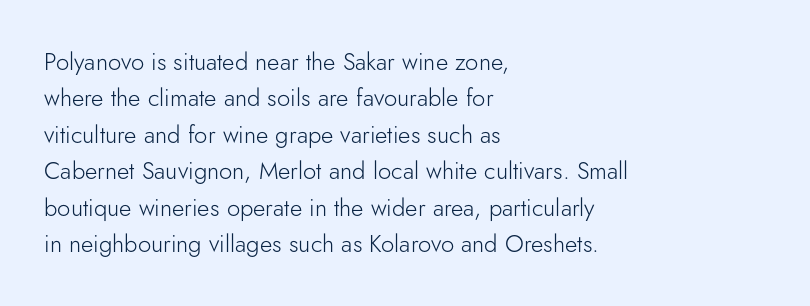
The foot of each line stays bare and open. These lines stack with their left ends in a neat column. Italic: no, the glyphs are upright roman. These lines sit exactly where default settings would place them.
